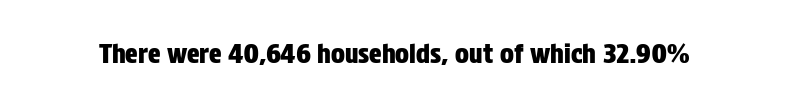
{"italic": "no", "underline": "no", "letter_spacing": "normal", "letter_spacing_em": 0.0, "glyph_px": 26}
